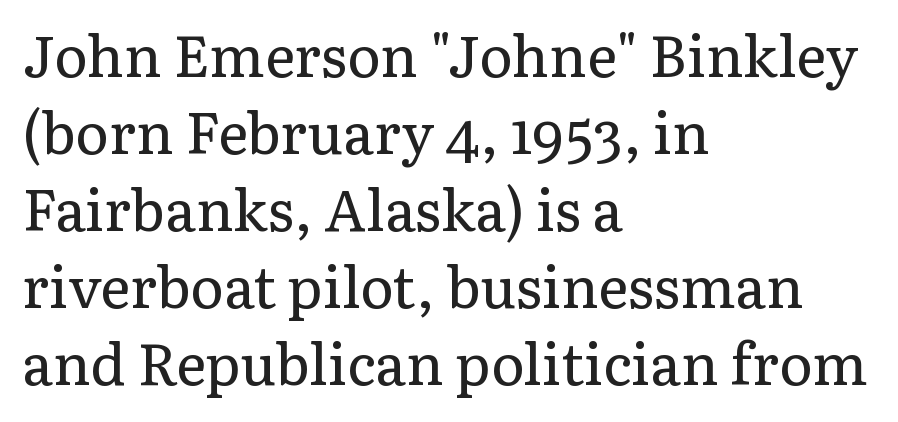
Q: Is the text bold? A: No.
Q: Is the text italic (slanted)? A: No, it is upright.
Q: Is the typeface a serif or a sans-serif typeface? A: Serif.
Q: Is the text underlined? A: No.
Q: How is the paragraph aligned? A: Left-aligned.
Q: Is the spacing between letters normal or unusually wide? A: Normal.
Q: Is the spacing between lines tight, normal or loose? A: Normal.
Q: Width (condensed, normal, or wide)? A: Normal.
Q: Stroke contrast? A: Low.
Q: x-height? A: Medium.
Q: Monospaced? A: No.
